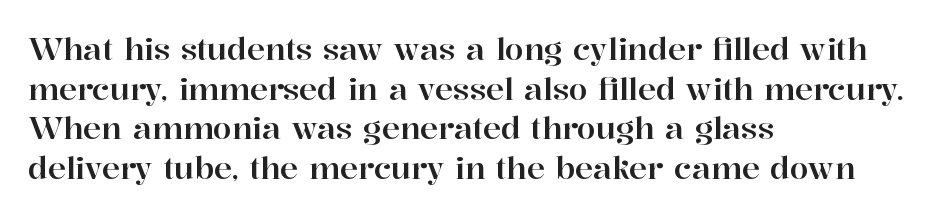
Q: Is the text italic (slanted)? A: No, it is upright.
Q: Is the typeface a serif or a sans-serif typeface? A: Serif.
Q: Is the text underlined? A: No.
Q: How is the paragraph aligned? A: Left-aligned.
Q: Is the spacing between letters normal or unusually wide? A: Normal.
Q: Is the spacing between lines tight, normal or loose? A: Normal.
Q: Width (condensed, normal, or wide)? A: Normal.
Q: Stroke contrast? A: High.
Q: x-height? A: Medium.
Q: Monospaced? A: No.
